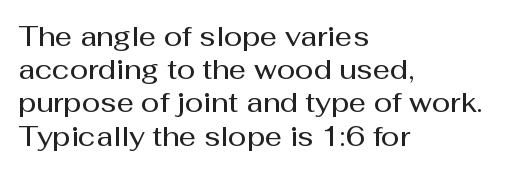
The image shows 27 px text type, upright; set left-aligned, line spacing 1.23x, normal letter spacing, not underlined.
